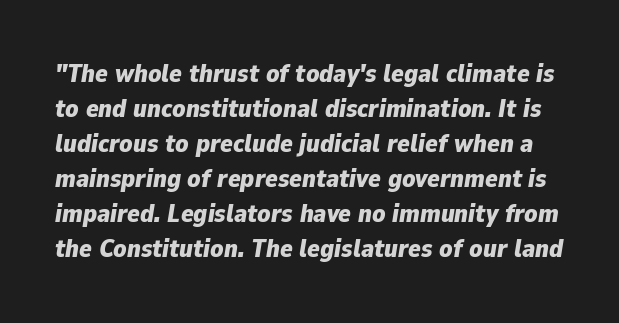
{"italic": "yes", "lean": "right", "slant_degrees": 9, "bold": "yes", "underline": "no", "line_spacing": "normal", "line_spacing_ratio": 1.35, "letter_spacing": "normal", "letter_spacing_em": 0.0, "glyph_px": 26}
